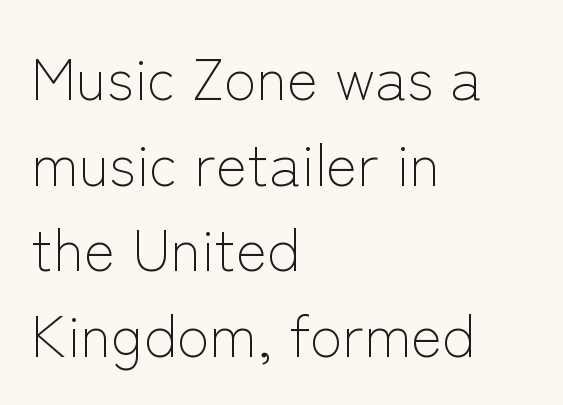
Q: Is the text bold? A: No.
Q: Is the text italic (slanted)? A: No, it is upright.
Q: Is the typeface a serif or a sans-serif typeface? A: Sans-serif.
Q: Is the text underlined? A: No.
Q: How is the paragraph aligned? A: Left-aligned.
Q: Is the spacing between letters normal or unusually wide? A: Normal.
Q: Is the spacing between lines tight, normal or loose? A: Normal.
Q: Width (condensed, normal, or wide)? A: Normal.
Q: Stroke contrast? A: Low.
Q: x-height? A: Medium.
Q: Monospaced? A: No.
